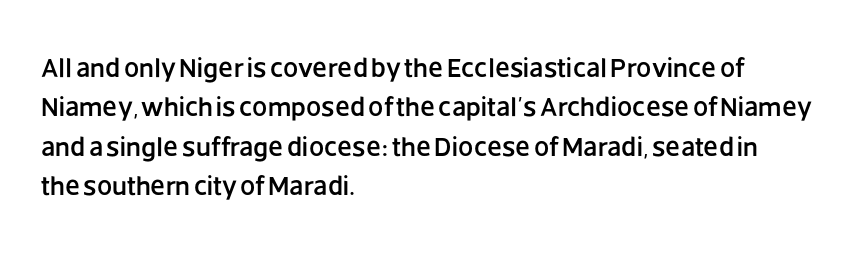
{"italic": "no", "underline": "no", "align": "left", "line_spacing": "normal", "line_spacing_ratio": 1.46, "letter_spacing": "normal", "letter_spacing_em": 0.0, "glyph_px": 27}
